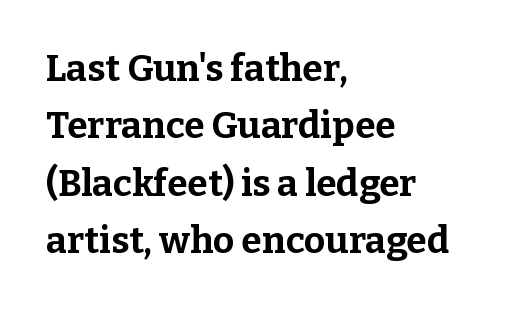
Q: Is the text bold? A: Yes.
Q: Is the text italic (slanted)? A: No, it is upright.
Q: Is the typeface a serif or a sans-serif typeface? A: Serif.
Q: Is the text underlined? A: No.
Q: How is the paragraph aligned? A: Left-aligned.
Q: Is the spacing between letters normal or unusually wide? A: Normal.
Q: Is the spacing between lines tight, normal or loose? A: Normal.
Q: Width (condensed, normal, or wide)? A: Normal.
Q: Stroke contrast? A: Low.
Q: x-height? A: Medium.
Q: Monospaced? A: No.
